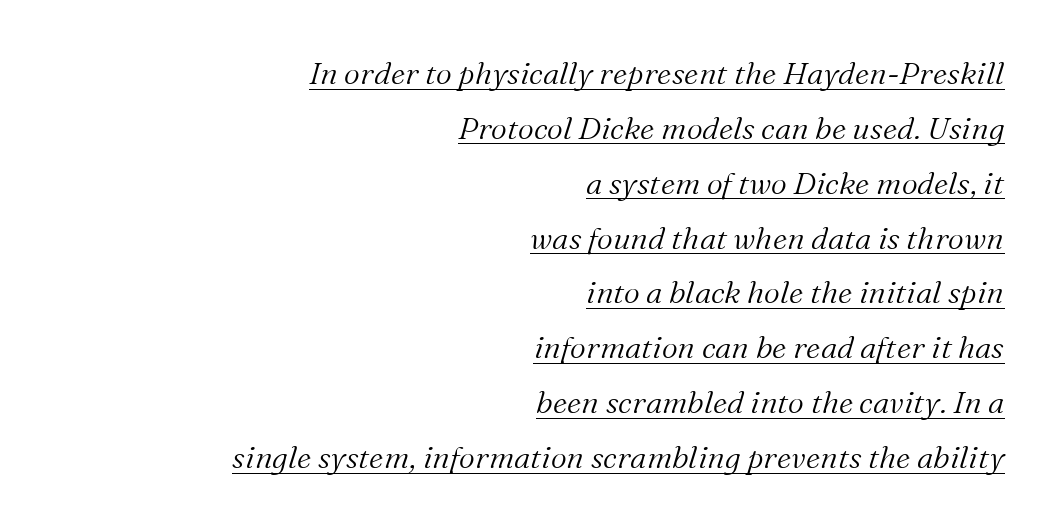
{"serif": "yes", "italic": "yes", "lean": "right", "slant_degrees": 16, "bold": "no", "weight": "light", "width": "normal", "stroke_contrast": "medium", "x_height": "medium", "monospaced": "no", "underline": "yes", "align": "right", "line_spacing_ratio": 1.77, "letter_spacing": "normal", "letter_spacing_em": 0.0, "glyph_px": 31}
